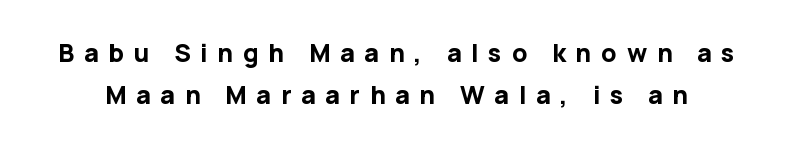
Q: Is the text bold? A: Yes.
Q: Is the text italic (slanted)? A: No, it is upright.
Q: Is the text underlined? A: No.
Q: Is the spacing between letters normal or unusually wide? A: Unusually wide.
Q: Is the spacing between lines tight, normal or loose? A: Normal.
